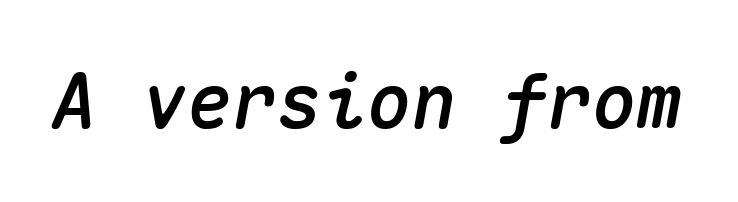
The image shows 75 px text type, italic (leaning right), monospaced; set normal letter spacing, not underlined; medium stroke contrast and a medium x-height.
